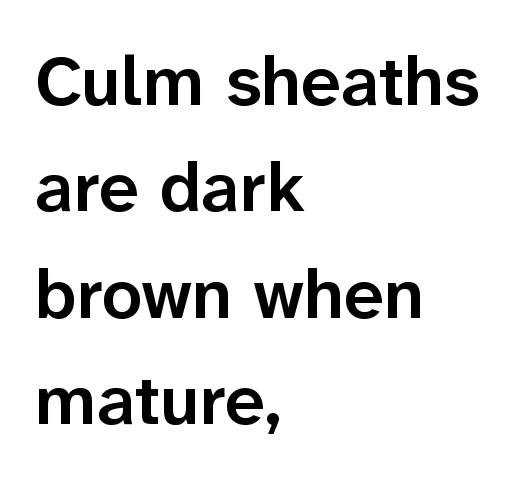
The image shows 71 px semibold sans-serif type, upright; set left-aligned, normal line spacing (1.5x), normal letter spacing, not underlined; low stroke contrast and a medium x-height.
